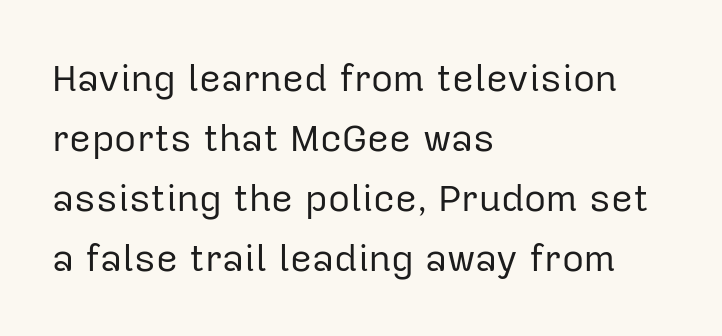
Rows of type keep a routine distance in the vertical direction. The face used here is proportionally spaced, like ordinary book or web type. A roman cut, with each character standing at attention. All the whitespace from short lines collects on the right.
